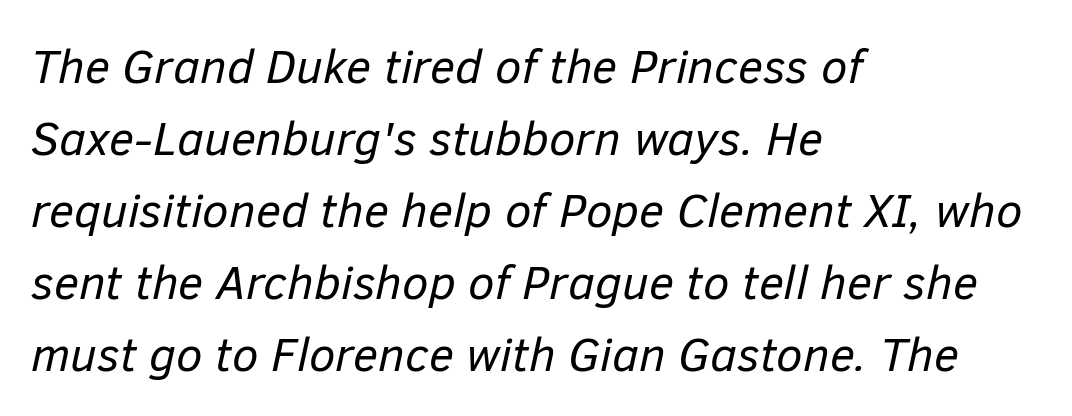
Q: Is the text bold? A: No.
Q: Is the text italic (slanted)? A: Yes, it leans right by about 12 degrees.
Q: Is the text underlined? A: No.
Q: How is the paragraph aligned? A: Left-aligned.
Q: Is the spacing between letters normal or unusually wide? A: Normal.
Q: Is the spacing between lines tight, normal or loose? A: Normal.
Q: Width (condensed, normal, or wide)? A: Normal.
Q: Stroke contrast? A: Low.
Q: x-height? A: Medium.
Q: Monospaced? A: No.
